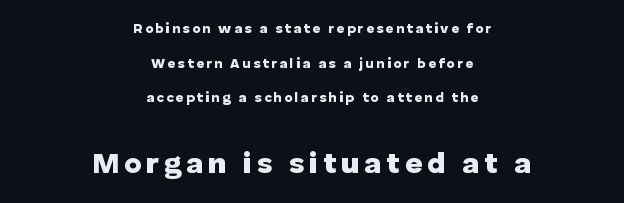
Q: Is the text bold? A: Yes.
Q: Is the text italic (slanted)? A: No, it is upright.
Q: Is the typeface a serif or a sans-serif typeface? A: Sans-serif.
Q: Is the text underlined? A: No.
Q: How is the paragraph aligned? A: Centered.
Q: Is the spacing between lines tight, normal or loose? A: Loose.
Q: Which block of text is set in a larger size, the first (top) or the second (bottom)? A: The second (bottom) one.
Q: Width (condensed, normal, or wide)? A: Normal.
Q: Stroke contrast? A: Low.
Q: x-height? A: Medium.
Q: Monospaced? A: No.
